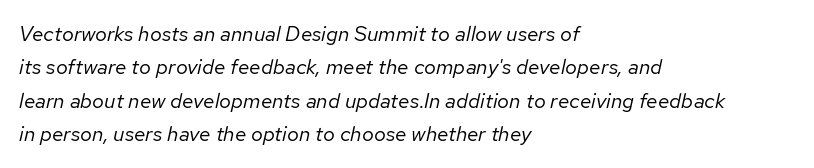
Q: Is the text bold? A: No.
Q: Is the text italic (slanted)? A: Yes, it leans right by about 12 degrees.
Q: Is the text underlined? A: No.
Q: How is the paragraph aligned? A: Left-aligned.
Q: Is the spacing between letters normal or unusually wide? A: Normal.
Q: Is the spacing between lines tight, normal or loose? A: Normal.
